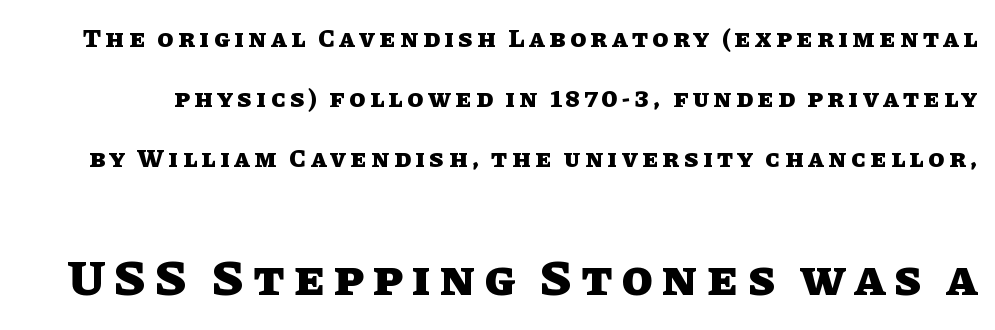
The rendering uses natural spacing where letterforms have individual widths. Does the weight exceed regular? Yes, all the way to bold. A typesetter would mark this as roman, not italic. The gap between lines stays unmarked. Whoever set this made the second block the dominant, larger element. Does the leading feel generous? Absolutely, it's lavish.
